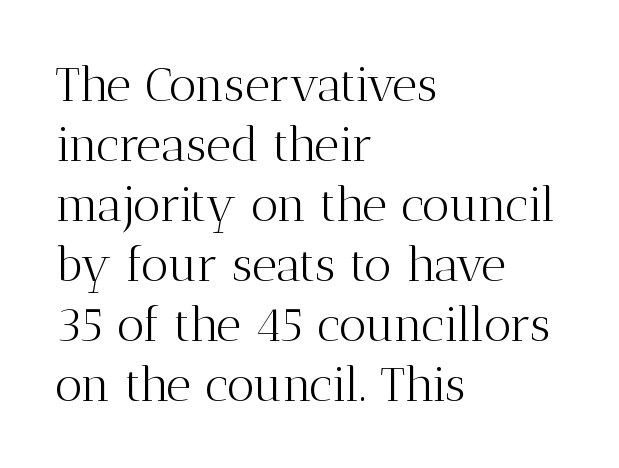
{"serif": "yes", "italic": "no", "bold": "no", "weight": "light", "width": "normal", "stroke_contrast": "medium", "x_height": "medium", "monospaced": "no", "underline": "no", "align": "left", "line_spacing": "normal", "line_spacing_ratio": 1.25, "letter_spacing": "normal", "letter_spacing_em": 0.0, "glyph_px": 48}
